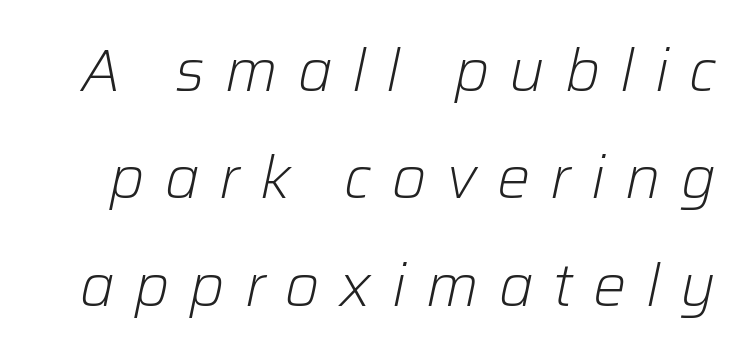
{"italic": "yes", "lean": "right", "slant_degrees": 12, "bold": "no", "weight": "light", "width": "normal", "stroke_contrast": "low", "x_height": "medium", "monospaced": "no", "underline": "no", "line_spacing_ratio": 1.82, "letter_spacing": "wide", "letter_spacing_em": 0.34, "glyph_px": 59}
